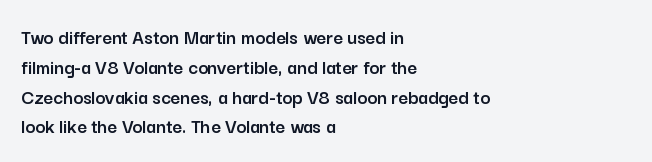
{"italic": "no", "underline": "no", "align": "left", "line_spacing": "normal", "line_spacing_ratio": 1.42, "letter_spacing": "normal", "letter_spacing_em": 0.0, "glyph_px": 21}
